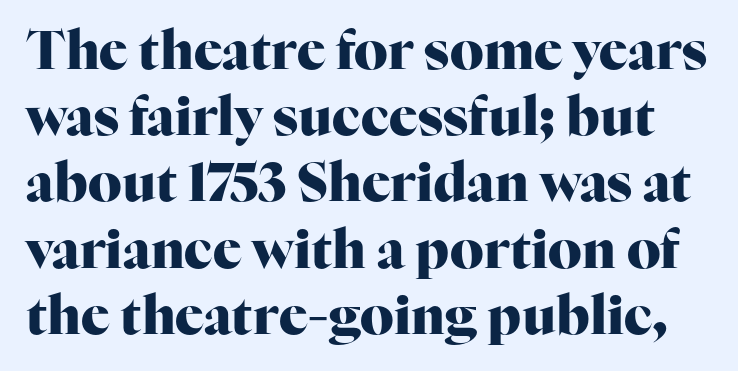
Does extra space separate the letters? No, they use regular spacing. Small tapered or slab feet sit at the stroke ends, so this counts as serif. Honestly, the row spacing looks completely unremarkable. If you drew a line through each stem, it would be perfectly vertical. Pretty heavy lettering here — definitely bold.
